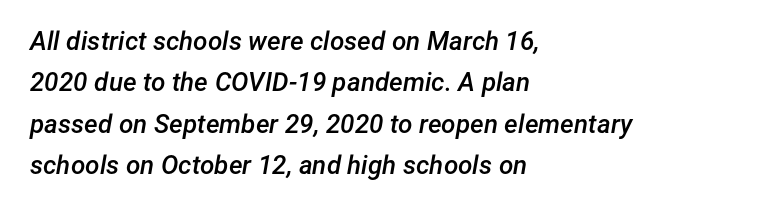
{"italic": "yes", "lean": "right", "slant_degrees": 12, "bold": "semi", "underline": "no", "align": "left", "line_spacing": "normal", "line_spacing_ratio": 1.59, "letter_spacing": "normal", "letter_spacing_em": 0.0, "glyph_px": 26}
